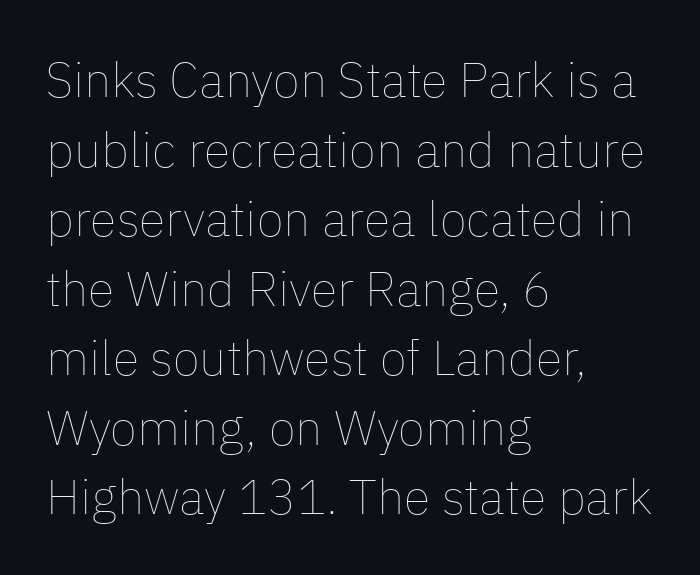
Evenly set lines give the paragraph a standard silhouette. Summary of weight: not heavy and not bold. The face used here is proportionally spaced, like ordinary book or web type. The type is set solid horizontally, with unmodified tracking.
